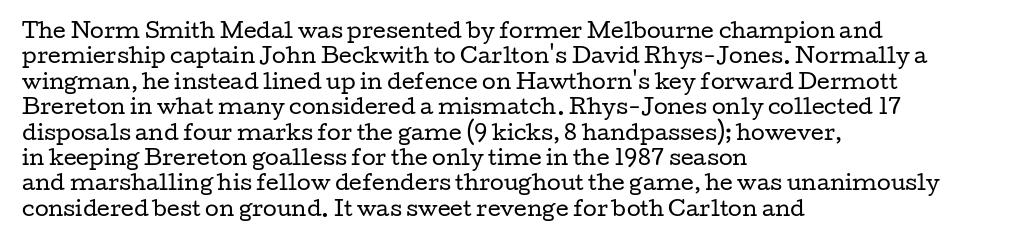
Q: Is the text bold? A: No.
Q: Is the text italic (slanted)? A: No, it is upright.
Q: Is the text underlined? A: No.
Q: How is the paragraph aligned? A: Left-aligned.
Q: Is the spacing between letters normal or unusually wide? A: Normal.
Q: Is the spacing between lines tight, normal or loose? A: Normal.
